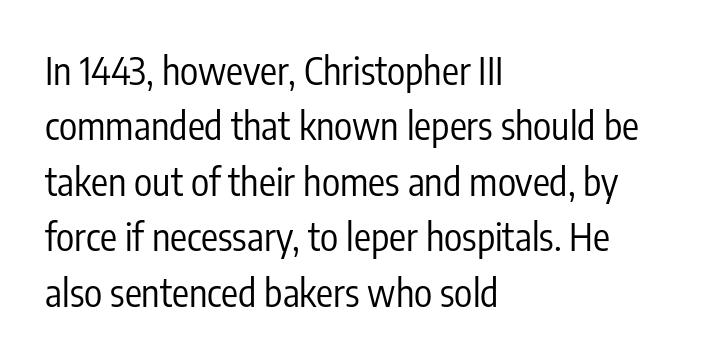
Varying glyph widths throughout — classic text-font behaviour. The axis of the letterforms is exactly vertical. If you drew a ruler down the left edge, every line would touch it. Think standard paragraph weight, or any step lighter than that.
